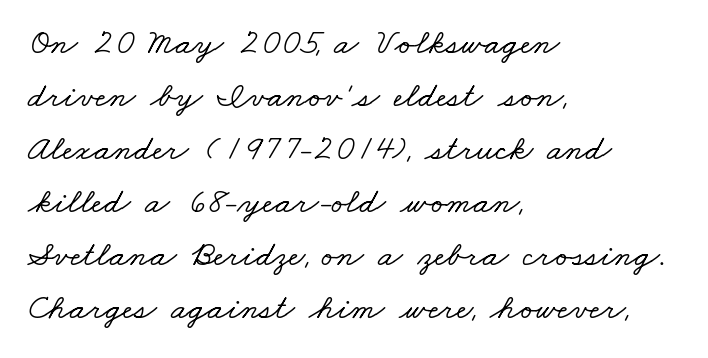
Q: Is the typeface a serif or a sans-serif typeface? A: Serif.
Q: Is the text underlined? A: No.
Q: How is the paragraph aligned? A: Left-aligned.
Q: Is the spacing between letters normal or unusually wide? A: Normal.
Q: Is the spacing between lines tight, normal or loose? A: Normal.
Q: Width (condensed, normal, or wide)? A: Wide.
Q: Stroke contrast? A: Low.
Q: x-height? A: Small.
Q: Monospaced? A: No.
